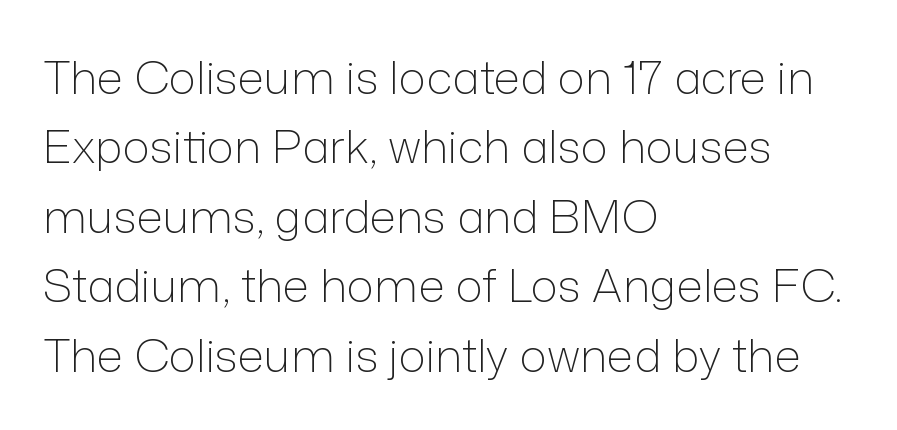
{"serif": "no", "italic": "no", "bold": "no", "weight": "light", "width": "normal", "stroke_contrast": "low", "x_height": "medium", "monospaced": "no", "underline": "no", "align": "left", "line_spacing": "normal", "line_spacing_ratio": 1.51, "letter_spacing": "normal", "letter_spacing_em": 0.0, "glyph_px": 46}
